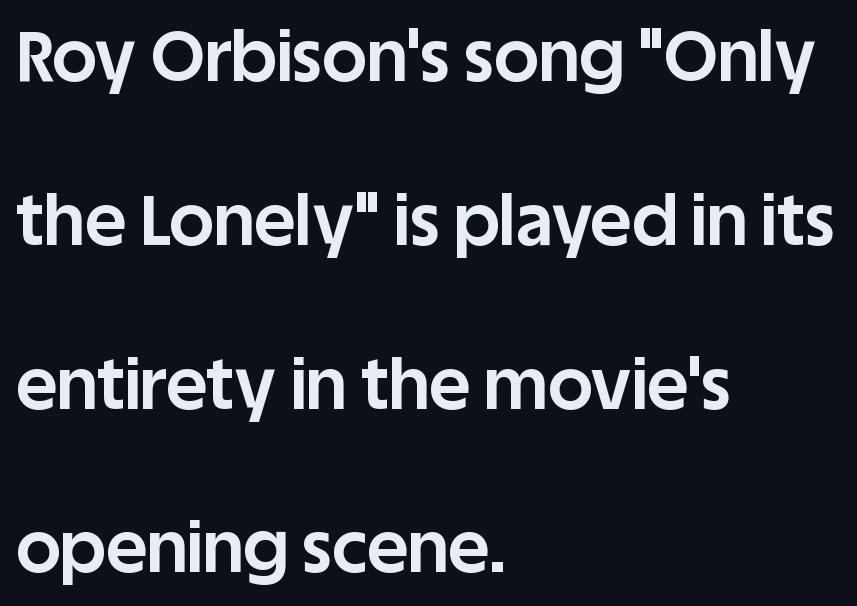
{"serif": "no", "italic": "no", "bold": "yes", "weight": "bold", "width": "normal", "stroke_contrast": "low", "x_height": "large", "monospaced": "no", "underline": "no", "align": "left", "line_spacing": "loose", "line_spacing_ratio": 2.34, "letter_spacing": "normal", "letter_spacing_em": 0.0, "glyph_px": 70}
